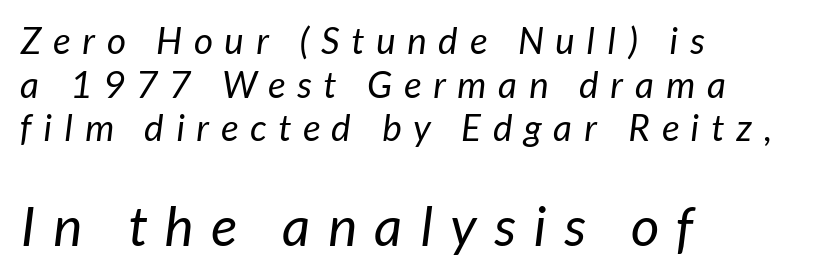
The rendering anchors every line to the left-hand side. Weight: in the light-to-regular range. Substantial extra tracking has been applied to these lines. A bare baseline throughout the passage. Letterform terminals end flat and unadorned throughout the passage. Type size steps up from the first block to the second.
